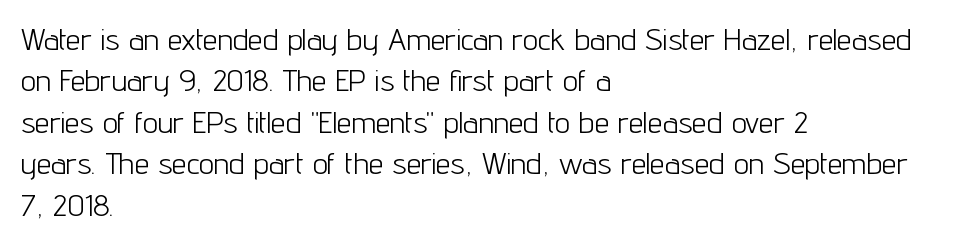
{"serif": "no", "italic": "no", "bold": "no", "weight": "light", "width": "condensed", "stroke_contrast": "low", "x_height": "medium", "monospaced": "no", "underline": "no", "align": "left", "line_spacing": "normal", "line_spacing_ratio": 1.38, "letter_spacing": "normal", "letter_spacing_em": 0.0, "glyph_px": 30}
